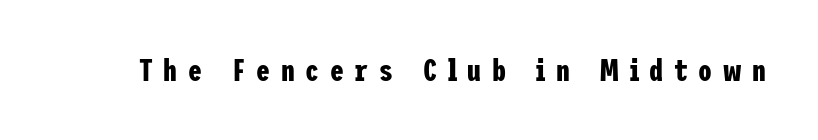
The font family rendered here belongs to the sans-serif group. Each glyph is drawn with heavy, bold strokes. Is there any slant? The stems are plumb. Glance below the letters and you will spot only blank space. Letter spacing: wide.
